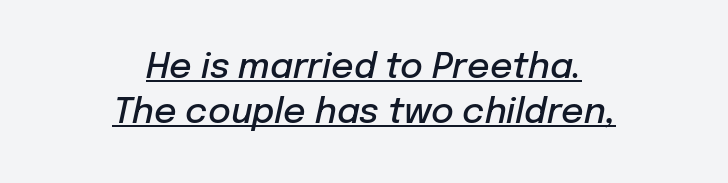
The image shows 35 px semibold type, italic (leaning right); set centered, normal line spacing (1.29x), normal letter spacing, underlined; low stroke contrast and a medium x-height.
